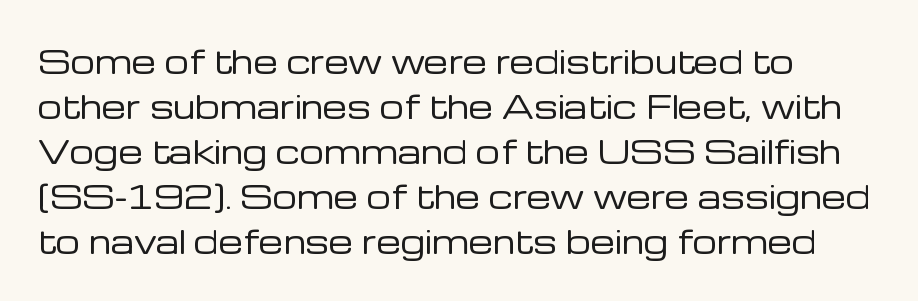
The image shows 31 px regular-weight sans-serif type, upright; set left-aligned, normal line spacing (1.45x), normal letter spacing, not underlined; low stroke contrast and a medium x-height.
